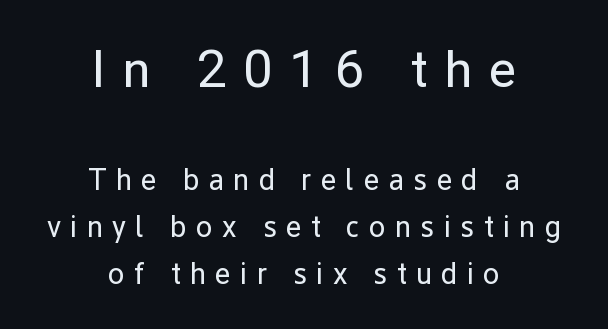
The image shows 53 px regular-weight sans-serif type, upright; set centered, normal line spacing (1.56x), unusually wide letter spacing (+0.31 em), not underlined; the first (top) block is 1.77x larger; low stroke contrast and a medium x-height.
